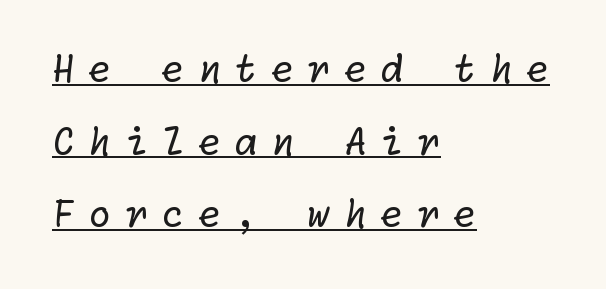
{"serif": "no", "bold": "no", "weight": "regular", "width": "normal", "stroke_contrast": "low", "x_height": "medium", "underline": "yes", "align": "left", "line_spacing": "loose", "line_spacing_ratio": 1.91, "letter_spacing": "wide", "letter_spacing_em": 0.34, "glyph_px": 38}
